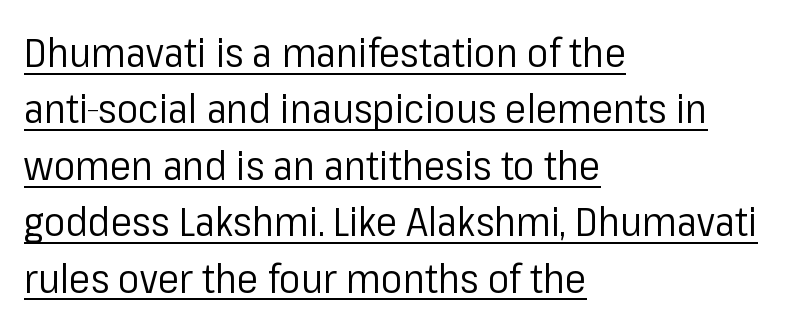
The image shows 40 px regular-weight sans-serif type, upright; set left-aligned, normal line spacing (1.41x), normal letter spacing, underlined; low stroke contrast and a medium x-height.
